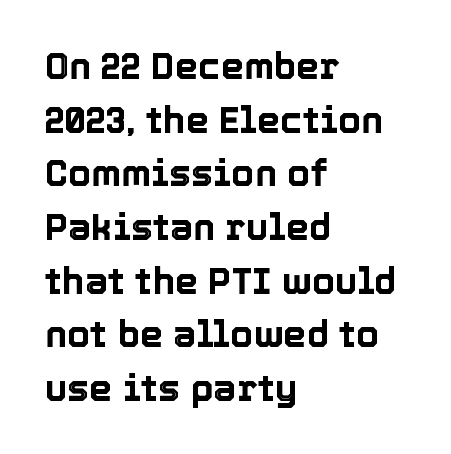
The words here are not underlined. Reading down the block, your eye returns to a fixed left position each line. A typesetter would call this leading conventional body-copy spacing. The gaps between neighbouring characters are ordinary and unremarkable.
